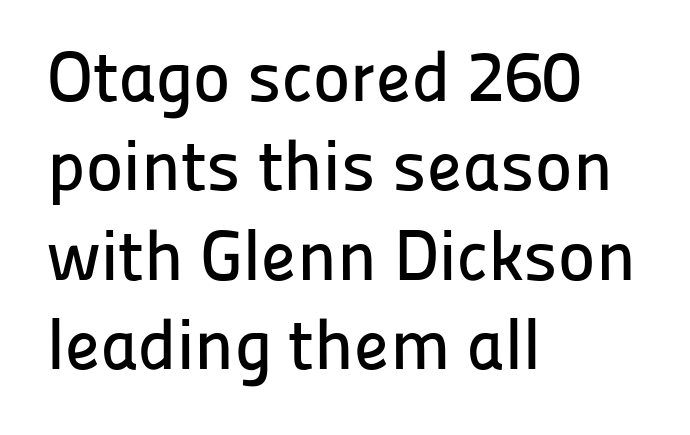
Q: Is the text italic (slanted)? A: No, it is upright.
Q: Is the typeface a serif or a sans-serif typeface? A: Sans-serif.
Q: Is the text underlined? A: No.
Q: How is the paragraph aligned? A: Left-aligned.
Q: Is the spacing between letters normal or unusually wide? A: Normal.
Q: Is the spacing between lines tight, normal or loose? A: Normal.
Q: Width (condensed, normal, or wide)? A: Normal.
Q: Stroke contrast? A: Low.
Q: x-height? A: Medium.
Q: Monospaced? A: No.
